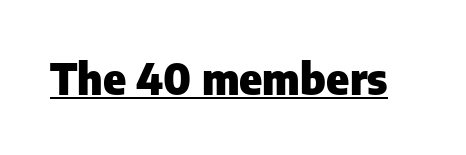
The image shows 43 px heavy sans-serif type, upright; set normal letter spacing, underlined; low stroke contrast and a medium x-height.
